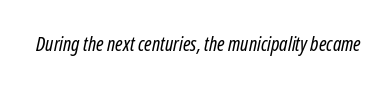
The image shows 20 px text type, italic (leaning right); set normal letter spacing, not underlined.
